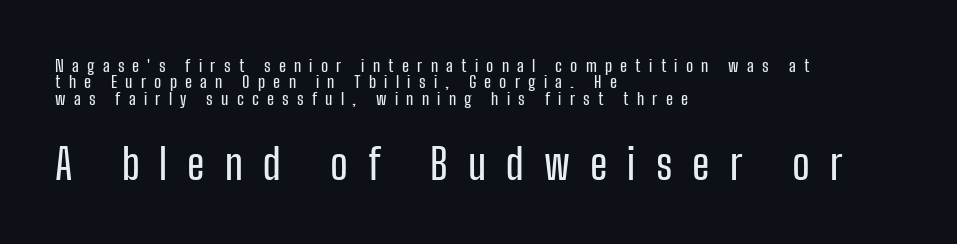
What kind of face is this? One without serifs — a sans. Note the varied advance widths — an 'i' is clearly narrower than an 'm'. Size contrast runs from small at the top to large at the bottom. The type sits square on the baseline with zero lean.
